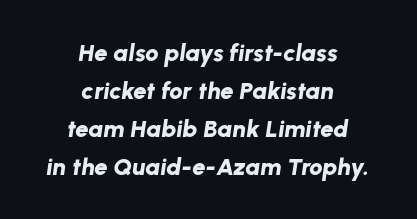
Q: Is the text bold? A: Yes.
Q: Is the text italic (slanted)? A: Yes, it leans right by about 8 degrees.
Q: Is the text underlined? A: No.
Q: How is the paragraph aligned? A: Centered.
Q: Is the spacing between letters normal or unusually wide? A: Normal.
Q: Is the spacing between lines tight, normal or loose? A: Normal.
